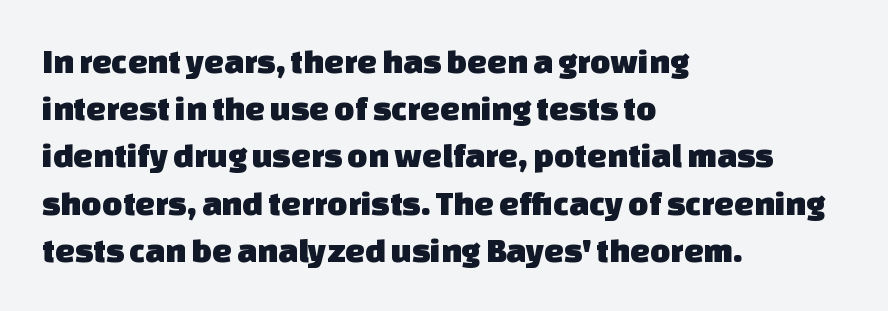
{"serif": "no", "width": "normal", "stroke_contrast": "low", "x_height": "large", "monospaced": "no", "underline": "no", "align": "left", "line_spacing": "normal", "line_spacing_ratio": 1.35, "letter_spacing": "normal", "letter_spacing_em": 0.0, "glyph_px": 35}
